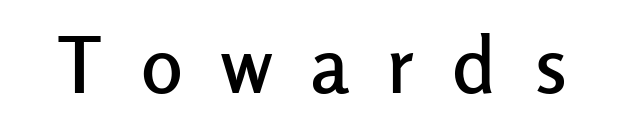
The letters advance in unequal steps, a hallmark of proportional type. The type is letterspaced generously, with wide tracking. The axis of the letterforms is exactly vertical. Nobody drew a line under any word here. To sum up the face: it is a sans, with no serifs.
